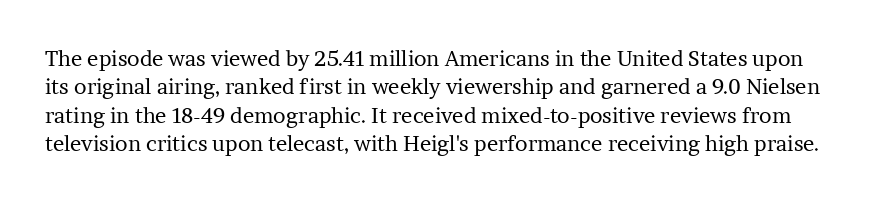
{"italic": "no", "bold": "no", "underline": "no", "line_spacing": "normal", "line_spacing_ratio": 1.35, "letter_spacing": "normal", "letter_spacing_em": 0.0, "glyph_px": 21}
